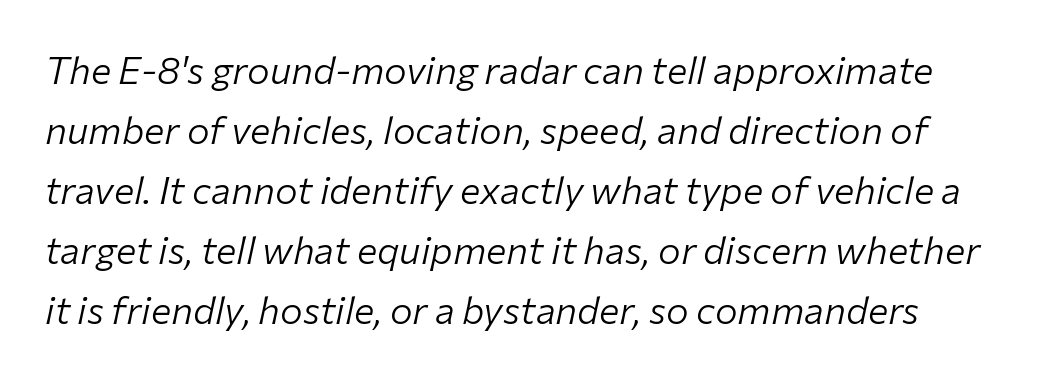
The image shows 38 px light type, italic (leaning right); set normal line spacing (1.58x), normal letter spacing, not underlined; low stroke contrast and a medium x-height.
